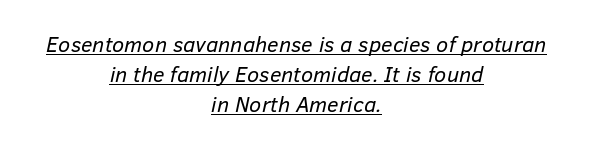
{"italic": "yes", "lean": "right", "slant_degrees": 12, "bold": "no", "underline": "yes", "align": "center", "line_spacing": "normal", "line_spacing_ratio": 1.36, "letter_spacing": "normal", "letter_spacing_em": 0.0, "glyph_px": 22}
